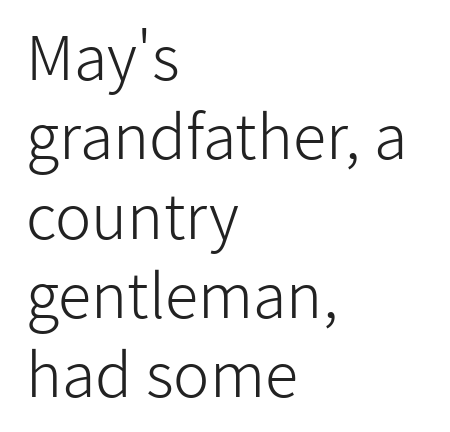
Q: Is the text bold? A: No.
Q: Is the text italic (slanted)? A: No, it is upright.
Q: Is the typeface a serif or a sans-serif typeface? A: Sans-serif.
Q: Is the text underlined? A: No.
Q: How is the paragraph aligned? A: Left-aligned.
Q: Is the spacing between letters normal or unusually wide? A: Normal.
Q: Is the spacing between lines tight, normal or loose? A: Normal.
Q: Width (condensed, normal, or wide)? A: Normal.
Q: Stroke contrast? A: Low.
Q: x-height? A: Medium.
Q: Monospaced? A: No.
